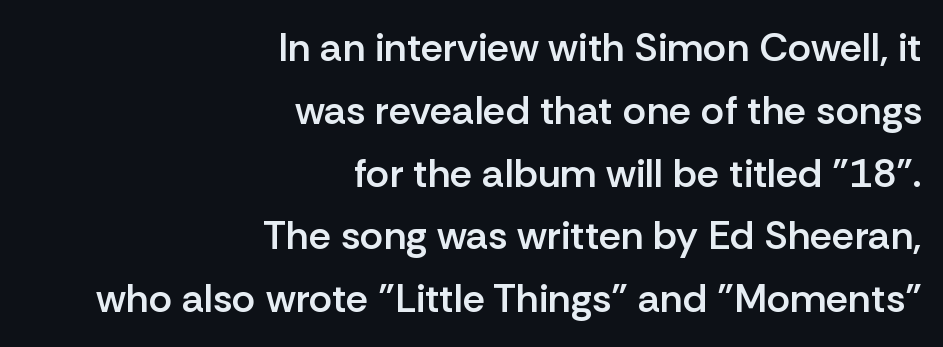
{"serif": "no", "italic": "no", "bold": "semi", "weight": "semibold", "width": "normal", "stroke_contrast": "low", "x_height": "medium", "monospaced": "no", "underline": "no", "align": "right", "line_spacing": "normal", "line_spacing_ratio": 1.57, "letter_spacing": "normal", "letter_spacing_em": 0.0, "glyph_px": 40}
